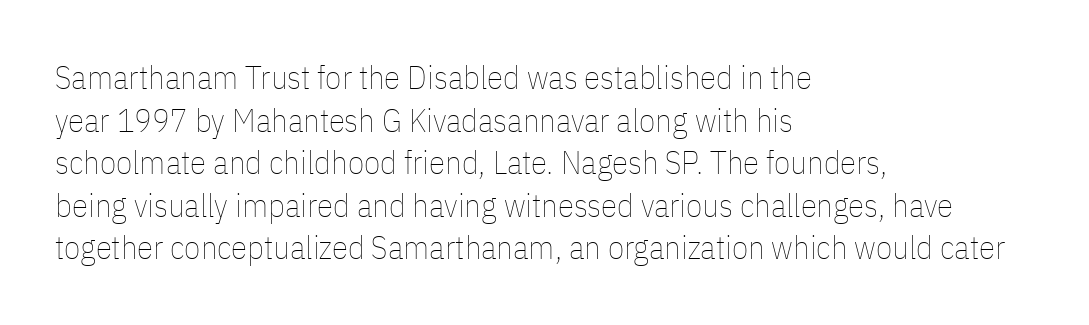
Every stem runs plumb, perpendicular to the baseline. Any mark beneath the type? The region is blank. Characters follow at the spacing the type designer built in. Note the varied advance widths — an 'i' is clearly narrower than an 'm'. Where is the straight margin? On the left. Weight: in the light-to-regular range.
